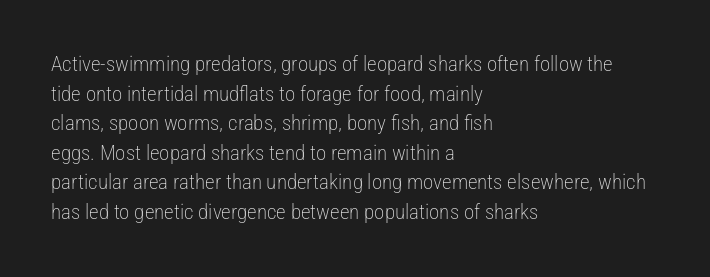
Quick note: underline off. Do the letters lean? They stand straight. The text block is weighted toward the left margin, trailing off unevenly rightward. This rendering leaves character spacing at its baseline value. Vertical spacing — default.
